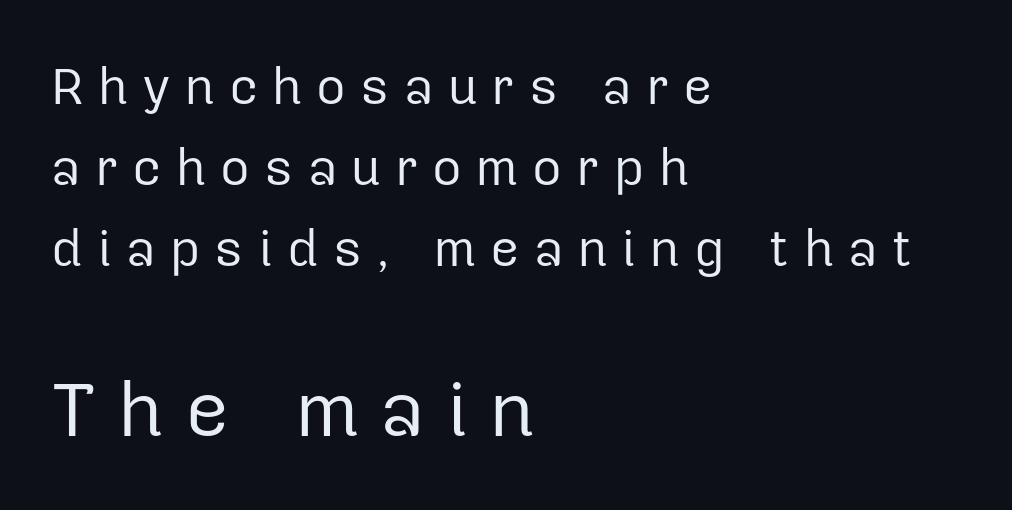
{"serif": "no", "italic": "no", "bold": "no", "weight": "regular", "width": "normal", "stroke_contrast": "low", "x_height": "medium", "monospaced": "no", "underline": "no", "align": "left", "line_spacing": "normal", "line_spacing_ratio": 1.59, "letter_spacing": "wide", "letter_spacing_em": 0.28, "larger_block": "second", "size_ratio": 1.51, "glyph_px": 77}
